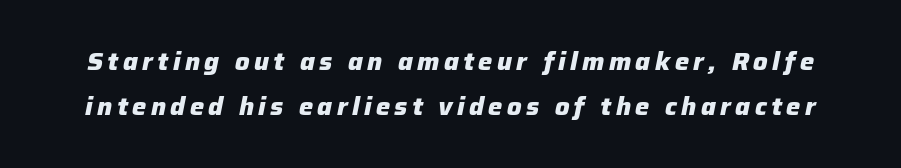
The image shows 24 px bold type, italic (leaning right); set line spacing 1.86x, not underlined.
